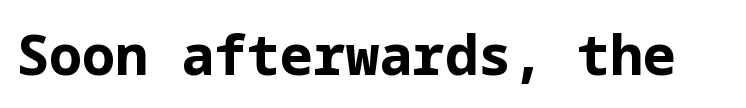
The image shows 55 px bold sans-serif type, upright; set normal letter spacing, not underlined; low stroke contrast and a medium x-height.
